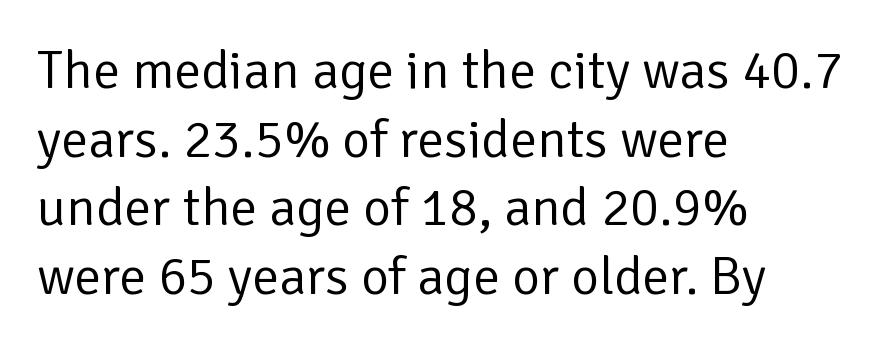
{"serif": "no", "italic": "no", "bold": "no", "weight": "regular", "width": "normal", "stroke_contrast": "low", "x_height": "medium", "monospaced": "no", "underline": "no", "align": "left", "line_spacing": "normal", "line_spacing_ratio": 1.27, "letter_spacing": "normal", "letter_spacing_em": 0.0, "glyph_px": 54}
